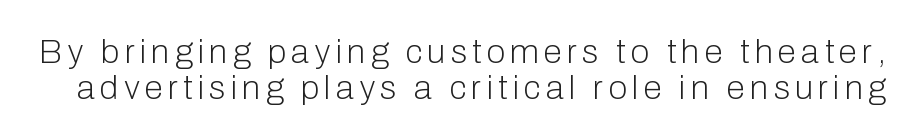
{"serif": "no", "italic": "no", "bold": "no", "weight": "light", "width": "normal", "stroke_contrast": "low", "x_height": "medium", "monospaced": "no", "underline": "no", "line_spacing": "tight", "line_spacing_ratio": 1.05, "glyph_px": 34}
